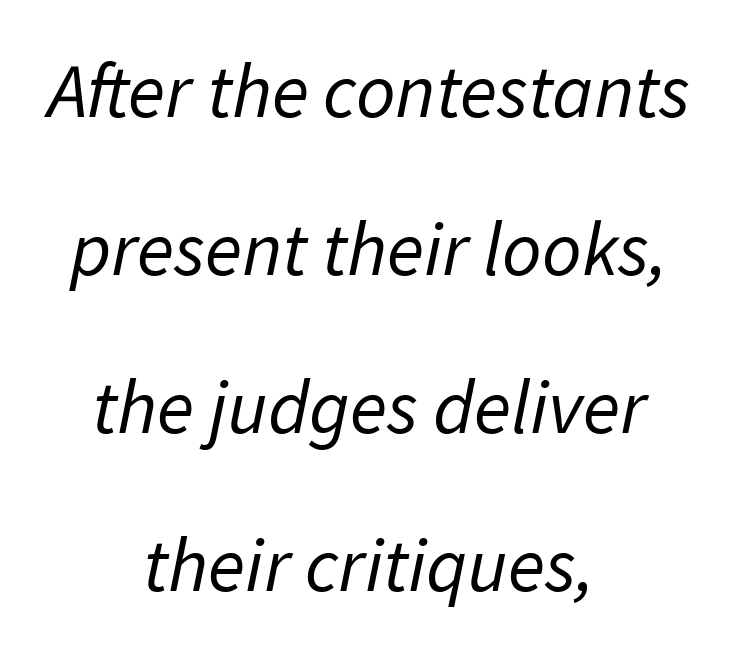
The image shows 77 px regular-weight sans-serif type; set centered, loose line spacing (2.05x), normal letter spacing, not underlined; low stroke contrast and a medium x-height.
